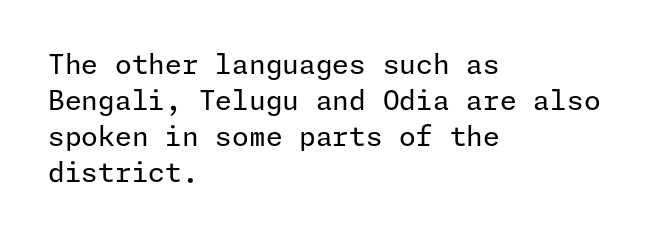
Q: Is the text bold? A: No.
Q: Is the text italic (slanted)? A: No, it is upright.
Q: Is the text underlined? A: No.
Q: How is the paragraph aligned? A: Left-aligned.
Q: Is the spacing between letters normal or unusually wide? A: Normal.
Q: Is the spacing between lines tight, normal or loose? A: Normal.
